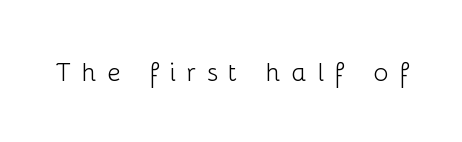
The image shows 25 px text type, upright; set unusually wide letter spacing (+0.43 em), not underlined.
